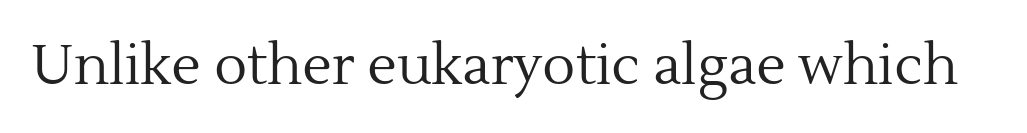
This is serif lettering, the kind often seen in printed books. Words appear dense and cohesive because spacing is normal. These lines are rendered in a variable-pitch font. Is this a heavy cut? Hardly; it is regular or lighter. Every stem runs plumb, perpendicular to the baseline. The strip under each line holds only bare page.
